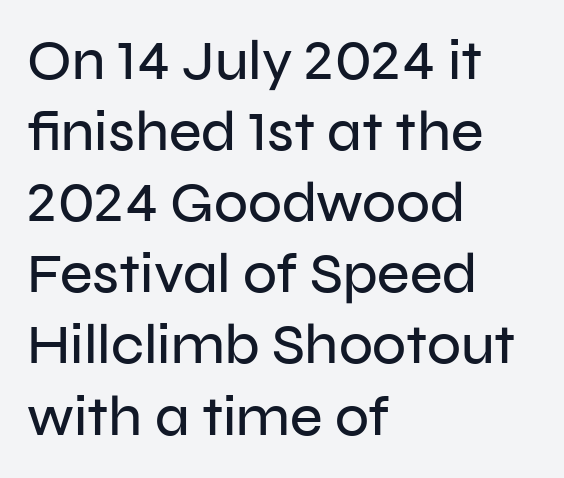
The image shows 56 px sans-serif type, upright; set left-aligned, normal line spacing (1.27x), normal letter spacing, not underlined; low stroke contrast and a medium x-height.
